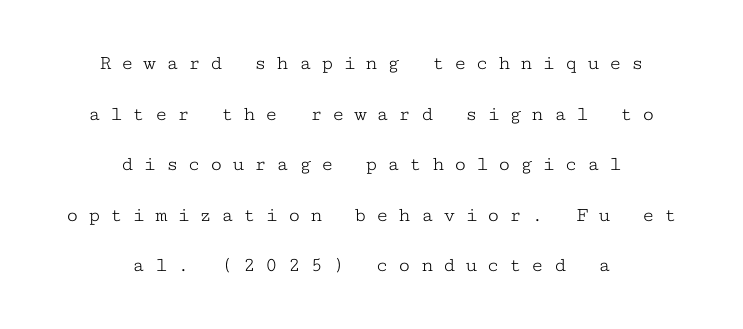
The rendering positions every line midway between the sides. One glance says open: line gaps are wider than usual. The gap between lines stays unmarked. The strokes carry an ordinary text weight at most.
